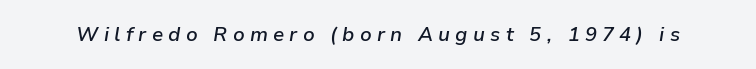
The image shows 20 px text type, italic (leaning right); set unusually wide letter spacing (+0.26 em), not underlined.
